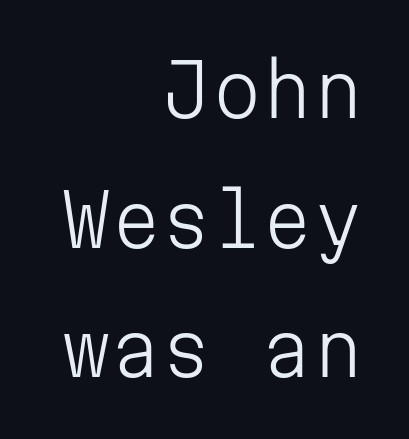
The image shows 72 px light sans-serif type, upright, monospaced; set right-aligned, line spacing 1.8x, normal letter spacing, not underlined; low stroke contrast and a medium x-height.
